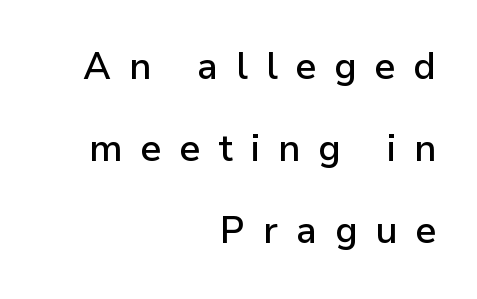
{"serif": "no", "italic": "no", "bold": "semi", "weight": "semibold", "width": "normal", "stroke_contrast": "low", "x_height": "medium", "monospaced": "no", "underline": "no", "align": "right", "line_spacing": "loose", "line_spacing_ratio": 2.22, "letter_spacing": "wide", "letter_spacing_em": 0.48, "glyph_px": 37}
